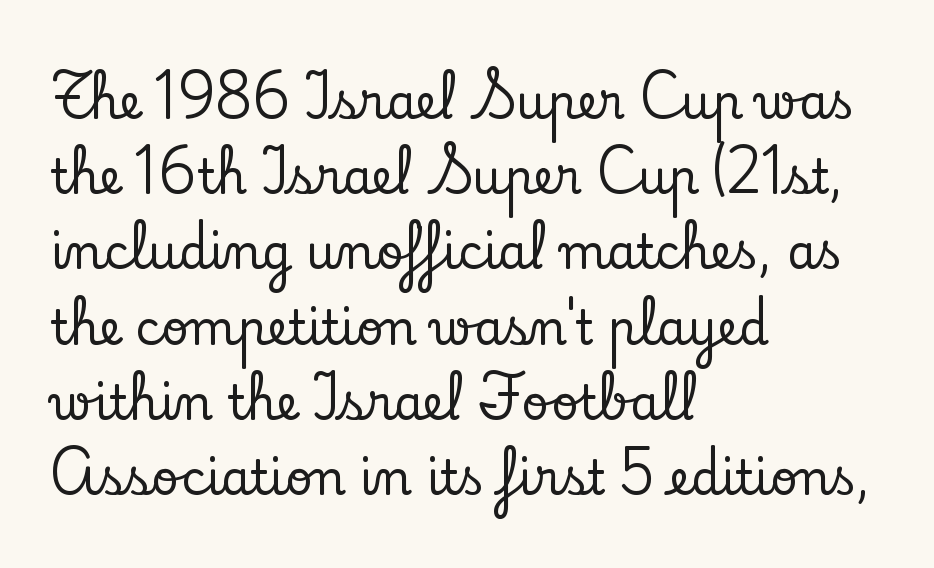
The image shows 47 px serif type, upright; set left-aligned, normal line spacing (1.6x), normal letter spacing, not underlined; low stroke contrast and a small x-height.
